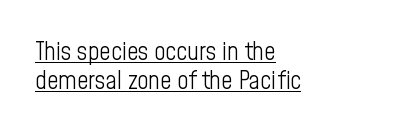
{"italic": "no", "bold": "no", "underline": "yes", "align": "left", "line_spacing_ratio": 1.16, "letter_spacing": "normal", "letter_spacing_em": 0.0, "glyph_px": 25}
